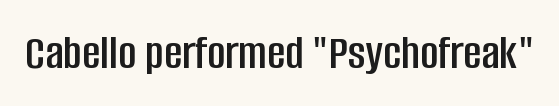
You can tell from the bare stems that sans-serif type was used. The tracking reads as untouched default to a designer's eye. The area under the type is left untouched. This is the regular roman posture of the typeface. Character widths vary here, with narrow letters taking less room than wide ones.
